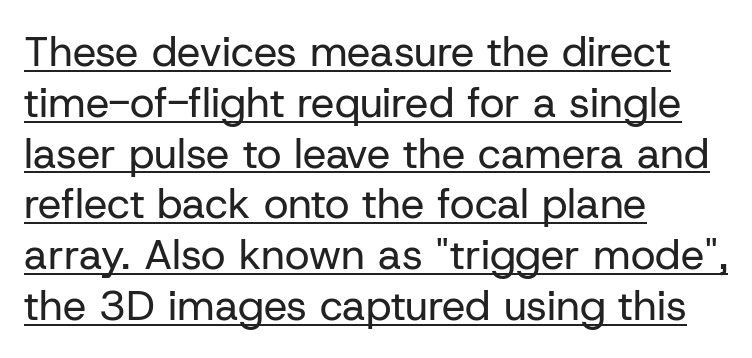
Think of a printed novel: that variable character pitch is what you see here. Which margin do the lines hug? The left one — the right edge is uneven. Nothing sits at the stroke ends, so this counts as sans-serif. Default kerning and tracking; the words read as compact shapes. The glyphs are accompanied by a horizontal stroke just below them.
